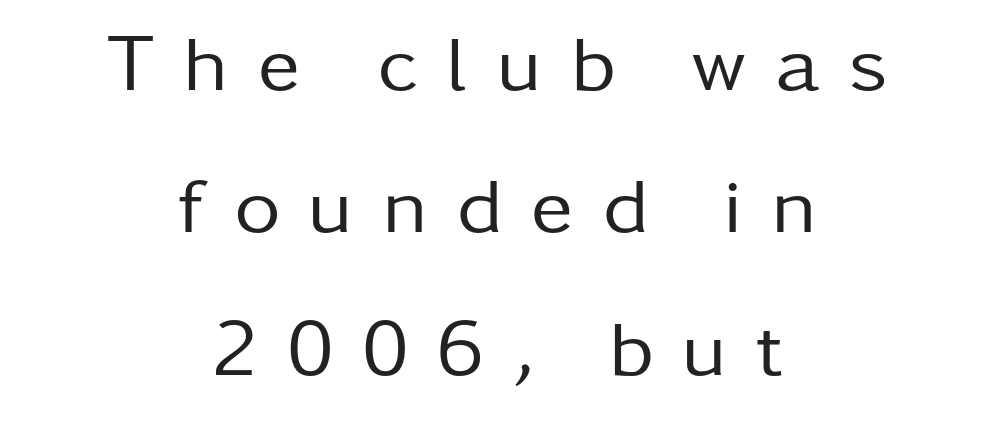
Q: Is the text bold? A: No.
Q: Is the text italic (slanted)? A: No, it is upright.
Q: Is the typeface a serif or a sans-serif typeface? A: Sans-serif.
Q: Is the text underlined? A: No.
Q: How is the paragraph aligned? A: Centered.
Q: Is the spacing between letters normal or unusually wide? A: Unusually wide.
Q: Width (condensed, normal, or wide)? A: Normal.
Q: Stroke contrast? A: Low.
Q: x-height? A: Medium.
Q: Monospaced? A: No.
